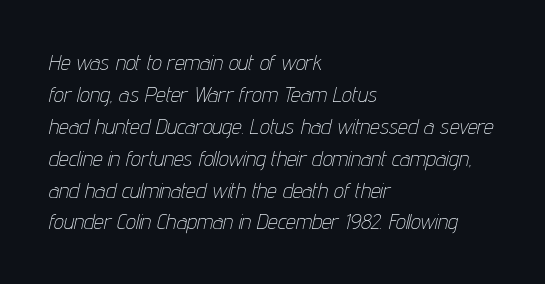
No extra ink here — the face is not bold. Nobody touched the tracking dial on this one. A normal amount of white space separates one row of letters from the next. The paragraph shown leans on its left margin. Lines of text with bare space underneath. In terms of posture, this sample is oblique.
